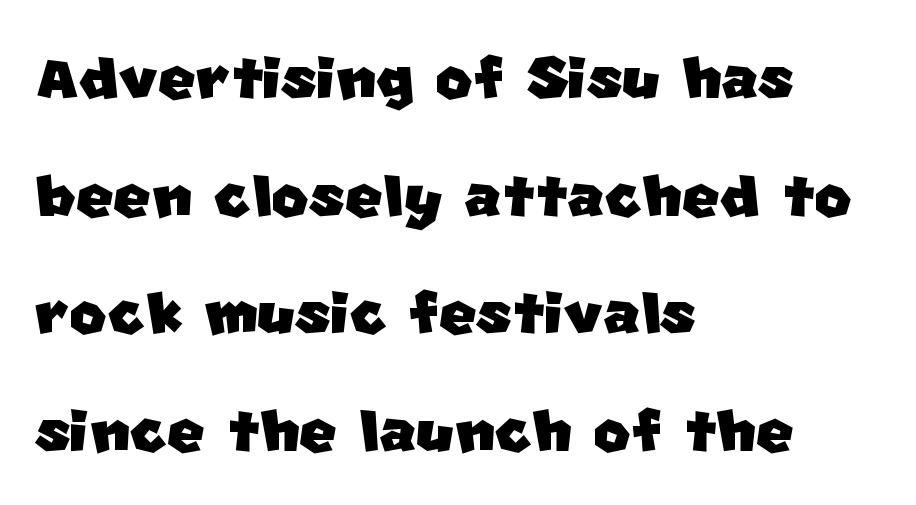
The image shows 80 px sans-serif type; set left-aligned, normal line spacing (1.47x), normal letter spacing, not underlined; low stroke contrast and a large x-height.
